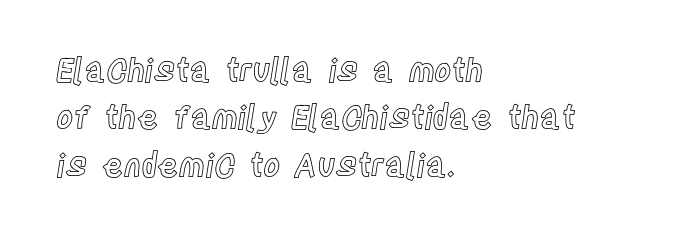
The image shows 32 px condensed type; set left-aligned, normal line spacing (1.48x), normal letter spacing, not underlined; a large x-height.
